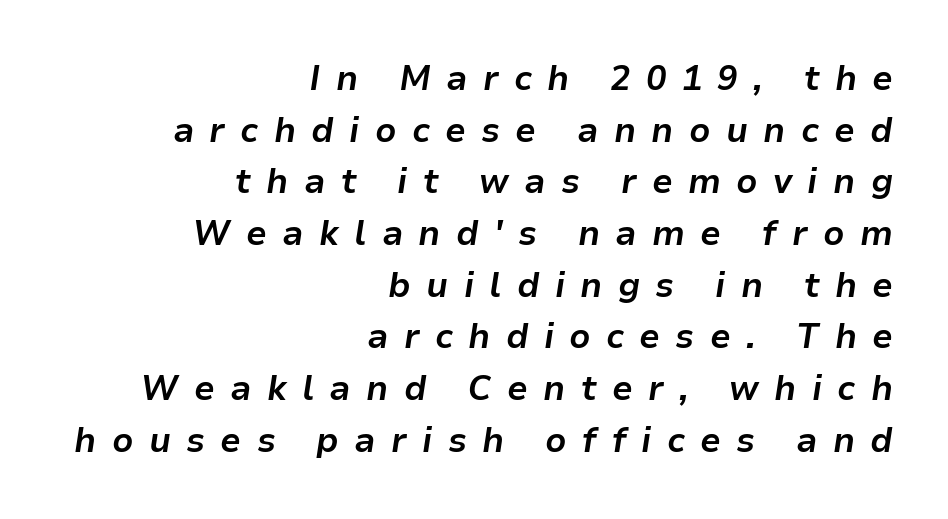
The image shows 34 px bold type, italic (leaning right); set right-aligned, normal line spacing (1.52x), unusually wide letter spacing (+0.45 em), not underlined; low stroke contrast and a medium x-height.
